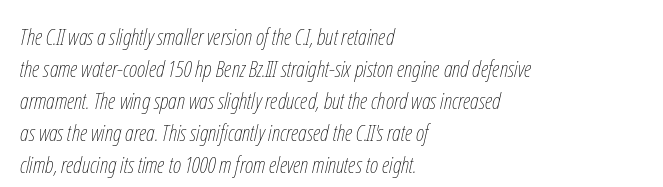
The image shows 23 px text type, italic (leaning right); set left-aligned, normal line spacing (1.39x), normal letter spacing, not underlined.
